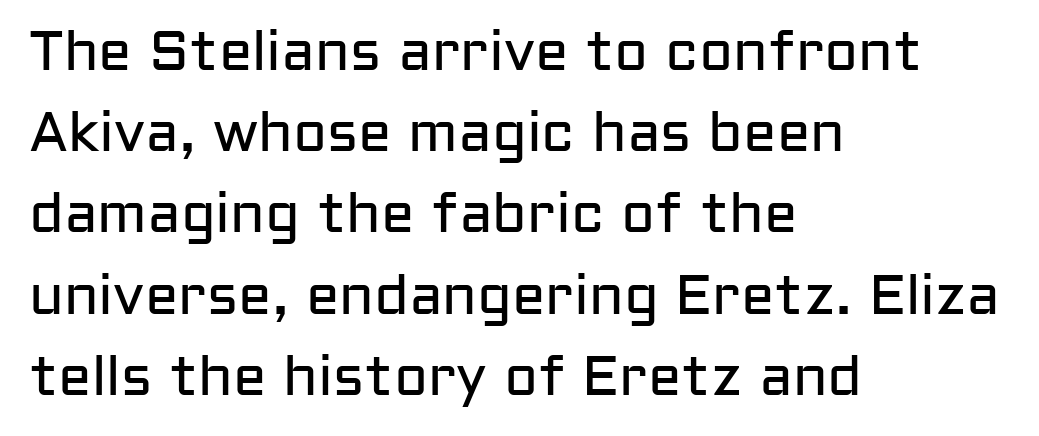
{"serif": "no", "italic": "no", "bold": "no", "weight": "regular", "width": "normal", "stroke_contrast": "low", "x_height": "medium", "monospaced": "no", "underline": "no", "align": "left", "line_spacing": "normal", "line_spacing_ratio": 1.45, "letter_spacing": "normal", "letter_spacing_em": 0.0, "glyph_px": 56}
